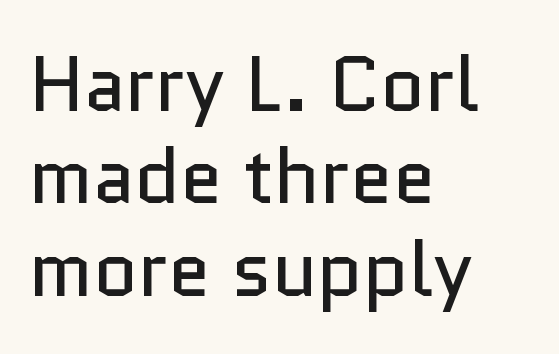
Stroke terminals: plain, sans-serif. Nothing unusual about the tracking: characters are spaced as the font intends. The glyphs are unaccompanied by any horizontal stroke below them. Is the block centered? No — it sits flush against the left margin. The strokes carry an ordinary text weight at most. Do the characters align in a grid? No, the font is proportional.
